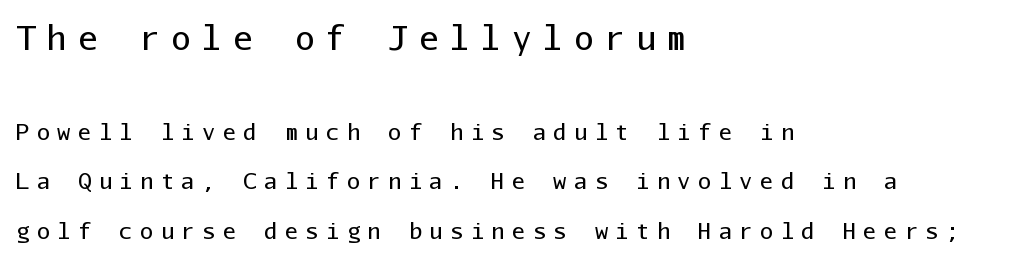
Decoration check: the copy has no underline. The lettering stays uniformly vertical, giving the passage a roman look. The space between consecutive lines is lavish. There is plenty of visible air inserted between adjacent glyphs. Note: larger setting up top, smaller setting below.
